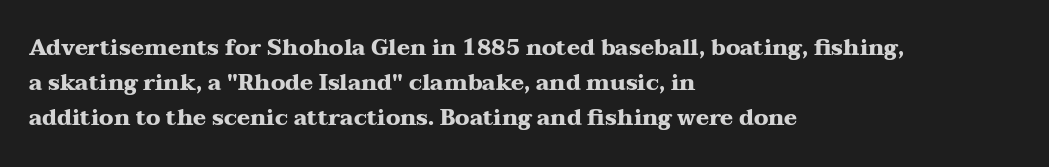
{"italic": "no", "bold": "yes", "underline": "no", "align": "left", "line_spacing": "normal", "line_spacing_ratio": 1.6, "letter_spacing": "normal", "letter_spacing_em": 0.0, "glyph_px": 22}
